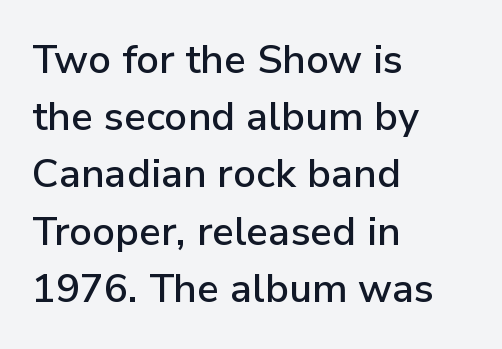
Serifs: no, the terminals of the letterforms are clean. How are the letters spaced? Ordinarily, with no added tracking. One glance says typical: line gaps are just what's usual. Line beginnings align vertically; line endings do not.
